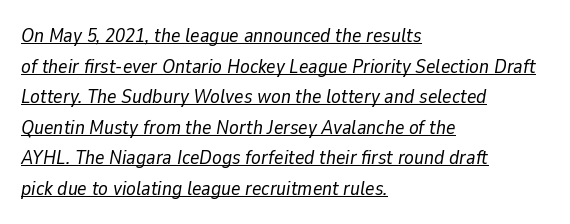
The image shows 20 px text type, italic (leaning right); set left-aligned, normal line spacing (1.53x), normal letter spacing, underlined.
